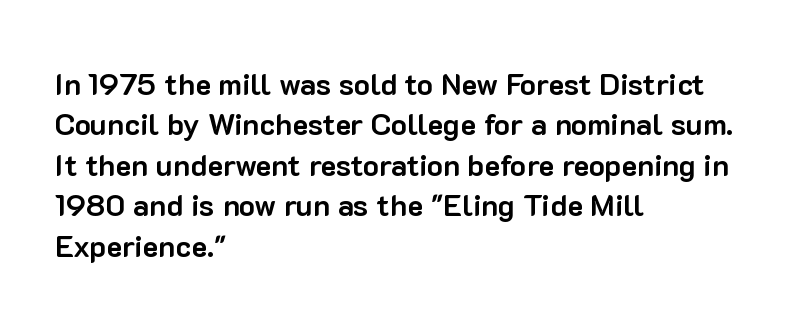
Compared with an ordinary text face, these strokes are far heavier — a full bold. The rendering uses a moderate line-height, typical for paragraphs. Does the type have serifs? No, each stem ends abruptly. Quick note: underline off. No extra tracking has been applied to these lines.
